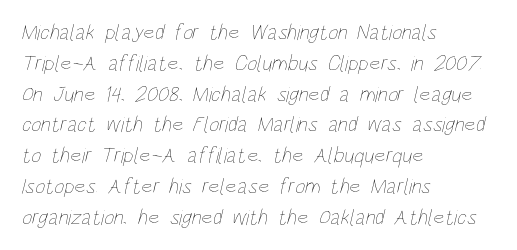
Q: Is the text bold? A: No.
Q: Is the text underlined? A: No.
Q: How is the paragraph aligned? A: Left-aligned.
Q: Is the spacing between letters normal or unusually wide? A: Normal.
Q: Is the spacing between lines tight, normal or loose? A: Normal.
